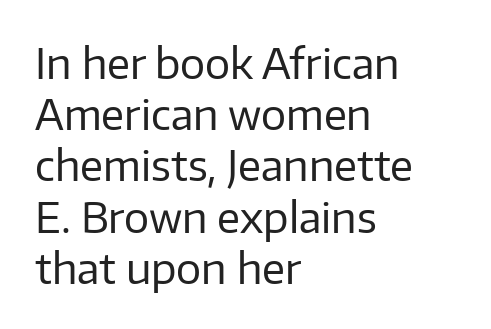
How are the letters spaced? Ordinarily, with no added tracking. This rendering uses left alignment, leaving the right contour irregular. The type family on display is of the sans-serif kind. Clear beneath every line of the passage. Is this a fixed-width face? No — the glyphs have proportional, varying widths.
